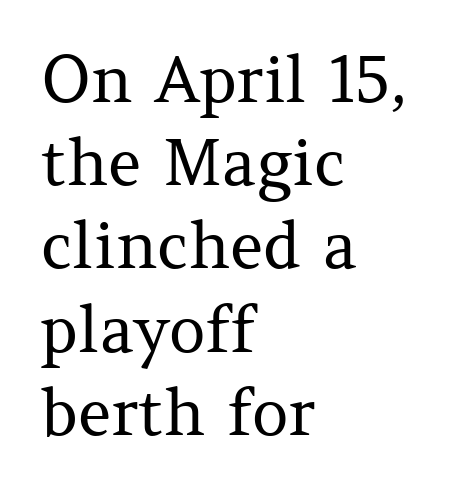
No letter is thick-stroked: the sample isn't bold. Descender tails drop into unmarked territory. The typography opts for an upright posture over an oblique one. Short and long lines alike share a common starting point at left. The type is set solid horizontally, with unmodified tracking.
